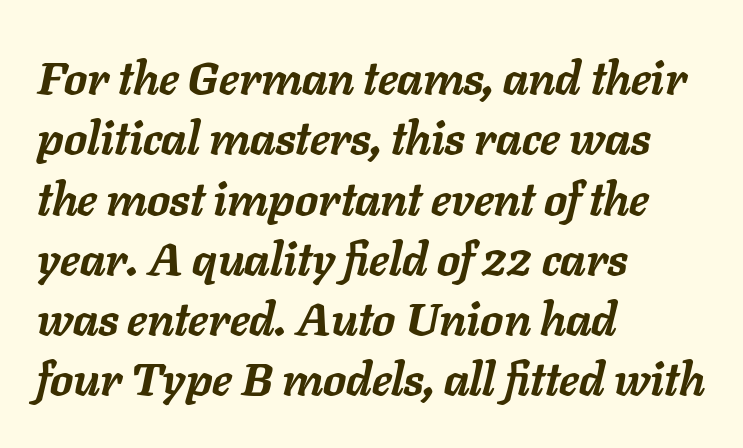
Q: Is the text bold? A: Yes.
Q: Is the text italic (slanted)? A: Yes, it leans right by about 11 degrees.
Q: Is the text underlined? A: No.
Q: How is the paragraph aligned? A: Left-aligned.
Q: Is the spacing between letters normal or unusually wide? A: Normal.
Q: Is the spacing between lines tight, normal or loose? A: Normal.
Q: Width (condensed, normal, or wide)? A: Normal.
Q: Stroke contrast? A: Low.
Q: x-height? A: Medium.
Q: Monospaced? A: No.
